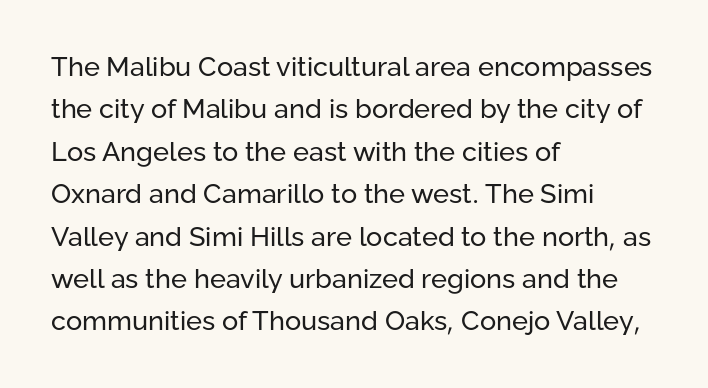
The image shows 27 px text type, upright; set left-aligned, normal line spacing (1.57x), normal letter spacing, not underlined.
